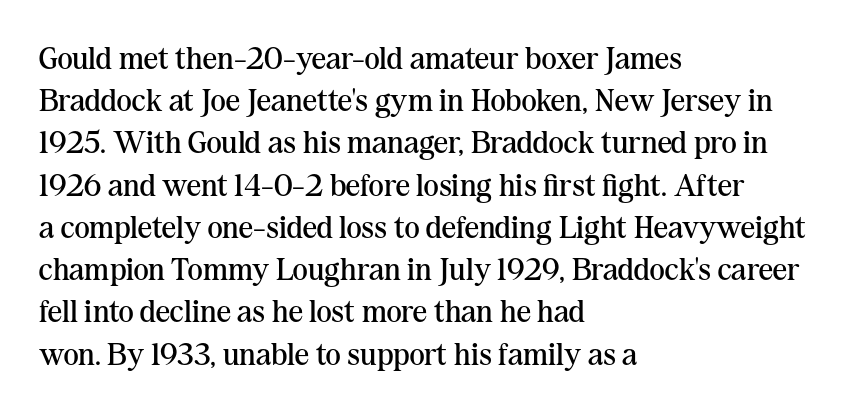
The image shows 32 px regular-weight serif type, upright; set left-aligned, normal line spacing (1.32x), normal letter spacing, not underlined; medium stroke contrast and a medium x-height.
